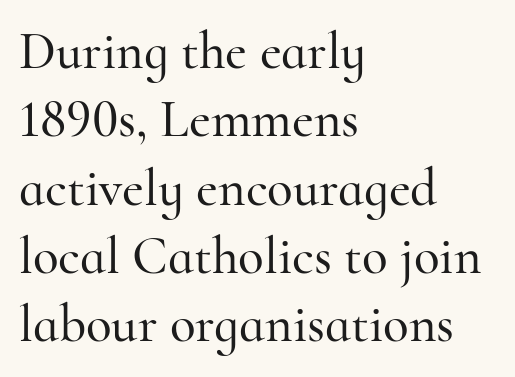
The image shows 53 px serif type, upright; set left-aligned, normal line spacing (1.29x), normal letter spacing, not underlined; high stroke contrast and a small x-height.
